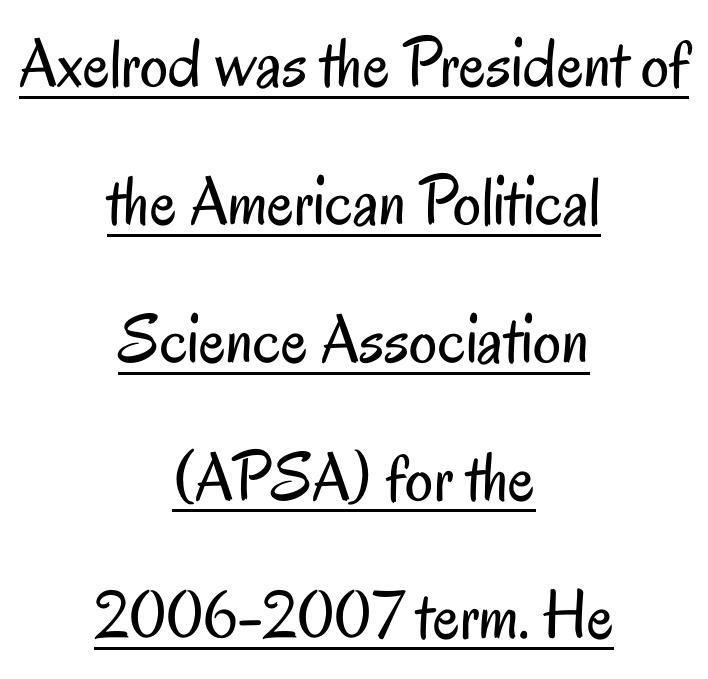
Q: Is the text bold? A: No.
Q: Is the text italic (slanted)? A: No, it is upright.
Q: Is the typeface a serif or a sans-serif typeface? A: Sans-serif.
Q: Is the text underlined? A: Yes.
Q: How is the paragraph aligned? A: Centered.
Q: Is the spacing between letters normal or unusually wide? A: Normal.
Q: Is the spacing between lines tight, normal or loose? A: Loose.
Q: Width (condensed, normal, or wide)? A: Condensed.
Q: Stroke contrast? A: Low.
Q: x-height? A: Small.
Q: Monospaced? A: No.
